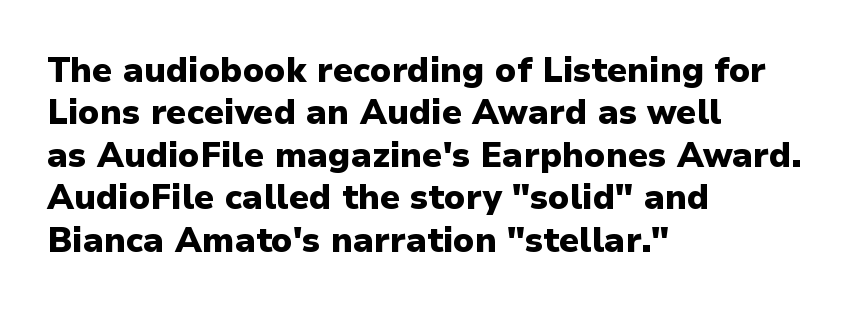
The image shows 34 px heavy sans-serif type, upright; set left-aligned, normal line spacing (1.25x), normal letter spacing, not underlined; low stroke contrast and a medium x-height.
